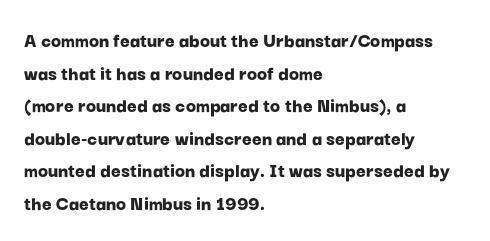
{"italic": "no", "bold": "yes", "underline": "no", "align": "left", "line_spacing": "normal", "line_spacing_ratio": 1.55, "letter_spacing": "normal", "letter_spacing_em": 0.0, "glyph_px": 21}
